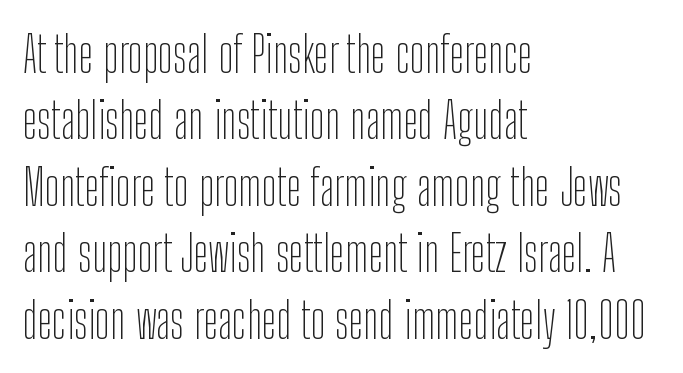
{"serif": "no", "italic": "no", "bold": "no", "weight": "thin", "width": "condensed", "stroke_contrast": "low", "x_height": "medium", "monospaced": "no", "underline": "no", "align": "left", "line_spacing": "normal", "line_spacing_ratio": 1.33, "letter_spacing": "normal", "letter_spacing_em": 0.0, "glyph_px": 50}
